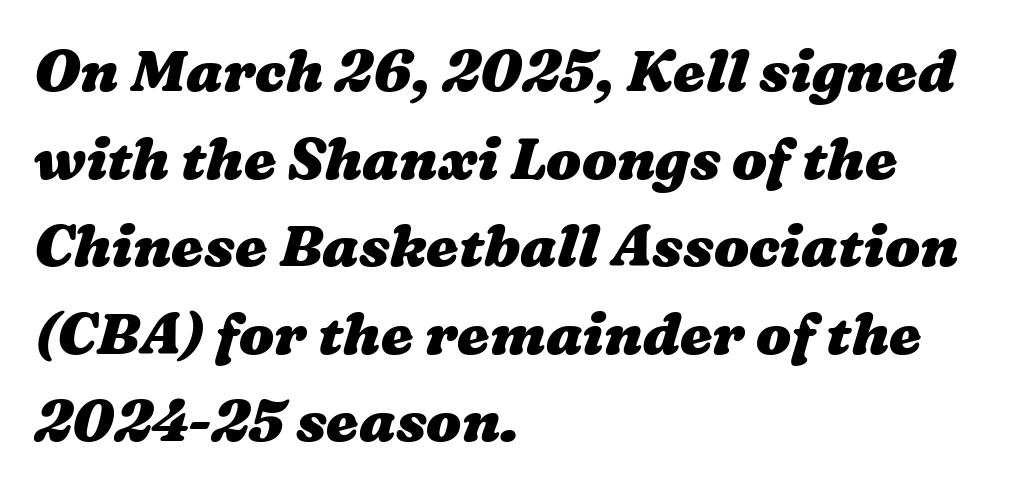
Q: Is the text bold? A: Yes.
Q: Is the text underlined? A: No.
Q: How is the paragraph aligned? A: Left-aligned.
Q: Is the spacing between letters normal or unusually wide? A: Normal.
Q: Is the spacing between lines tight, normal or loose? A: Normal.
Q: Width (condensed, normal, or wide)? A: Wide.
Q: Stroke contrast? A: Medium.
Q: x-height? A: Medium.
Q: Monospaced? A: No.
